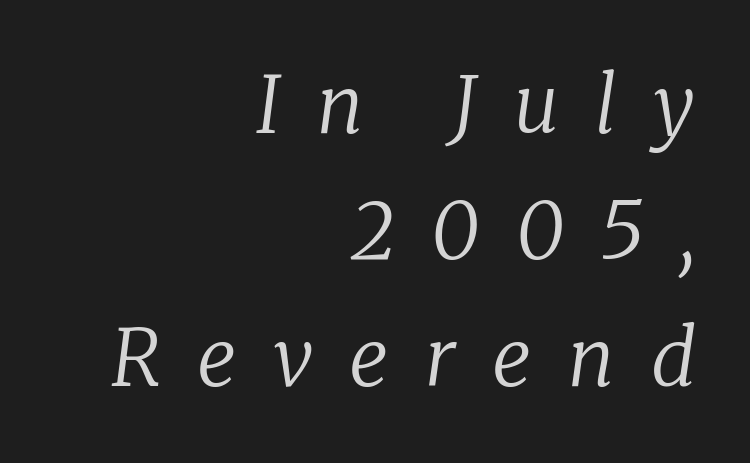
The image shows 79 px regular-weight serif type, italic (leaning right); set right-aligned, normal line spacing (1.6x), unusually wide letter spacing (+0.46 em), not underlined; low stroke contrast and a medium x-height.
